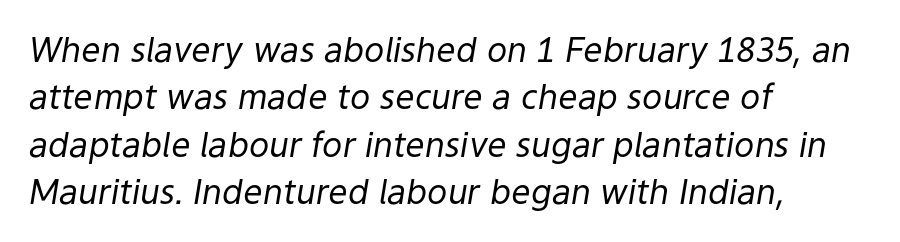
{"italic": "yes", "lean": "right", "slant_degrees": 9, "bold": "no", "weight": "regular", "width": "normal", "stroke_contrast": "low", "x_height": "medium", "monospaced": "no", "underline": "no", "align": "left", "line_spacing": "normal", "line_spacing_ratio": 1.39, "letter_spacing": "normal", "letter_spacing_em": 0.0, "glyph_px": 34}
